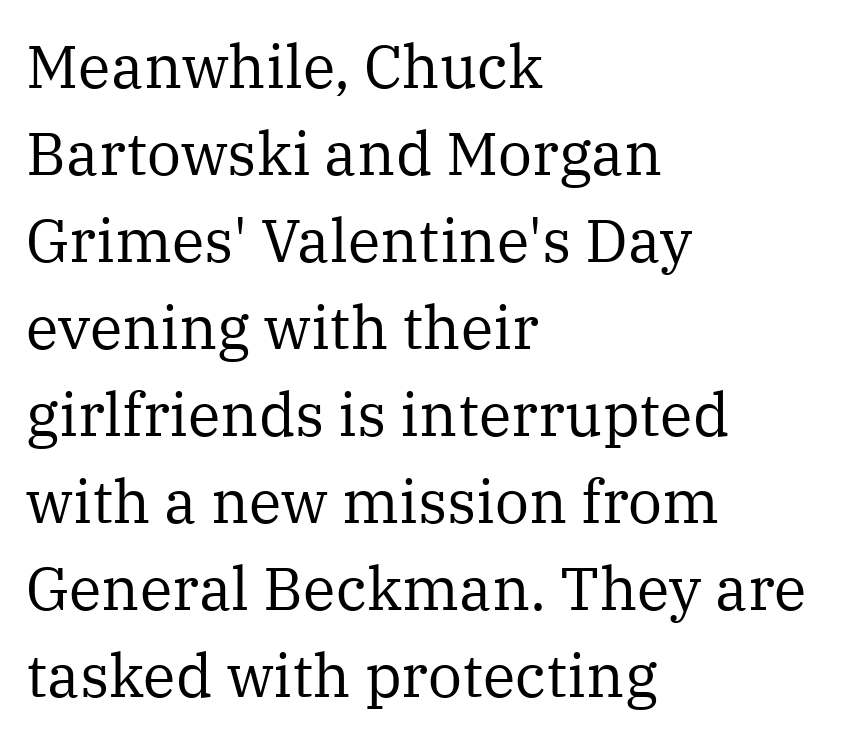
Q: Is the text bold? A: No.
Q: Is the text italic (slanted)? A: No, it is upright.
Q: Is the typeface a serif or a sans-serif typeface? A: Serif.
Q: Is the text underlined? A: No.
Q: How is the paragraph aligned? A: Left-aligned.
Q: Is the spacing between letters normal or unusually wide? A: Normal.
Q: Is the spacing between lines tight, normal or loose? A: Normal.
Q: Width (condensed, normal, or wide)? A: Normal.
Q: Stroke contrast? A: Medium.
Q: x-height? A: Medium.
Q: Monospaced? A: No.
